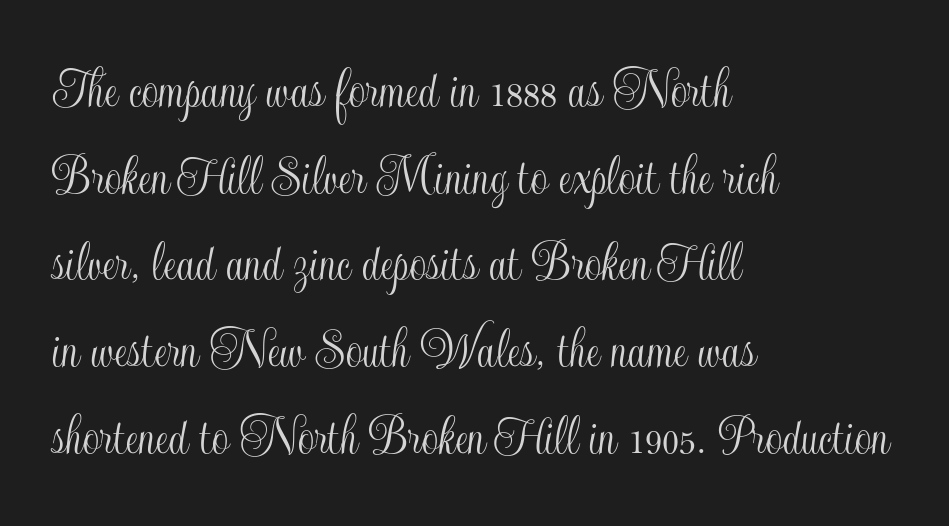
Q: Is the text italic (slanted)? A: Yes.
Q: Is the text underlined? A: No.
Q: How is the paragraph aligned? A: Left-aligned.
Q: Is the spacing between letters normal or unusually wide? A: Normal.
Q: Is the spacing between lines tight, normal or loose? A: Normal.
Q: Width (condensed, normal, or wide)? A: Condensed.
Q: x-height? A: Small.
Q: Monospaced? A: No.
